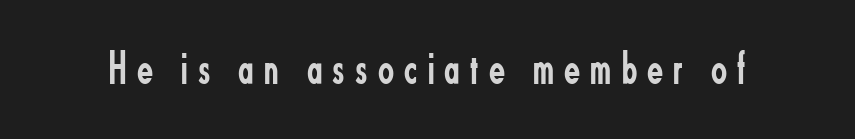
When letters stand straight like this, we call the style roman or upright. Each letter keeps its own natural width here, so spacing adapts to shape. No extra ink here — the face is not bold. Type without underlining. Words appear elongated and porous because spacing is wide.
